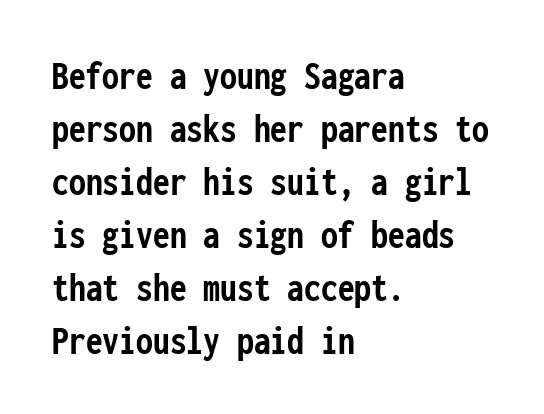
The typesetter chose a ragged-right arrangement here. Every character sits straight up, as roman type does. What stands out about the letter spacing? Nothing — it is the standard amount. Heavy, bold letterforms. These lines are rendered in a fixed-pitch font. What's the leading like? Ordinary, nothing unusual.
